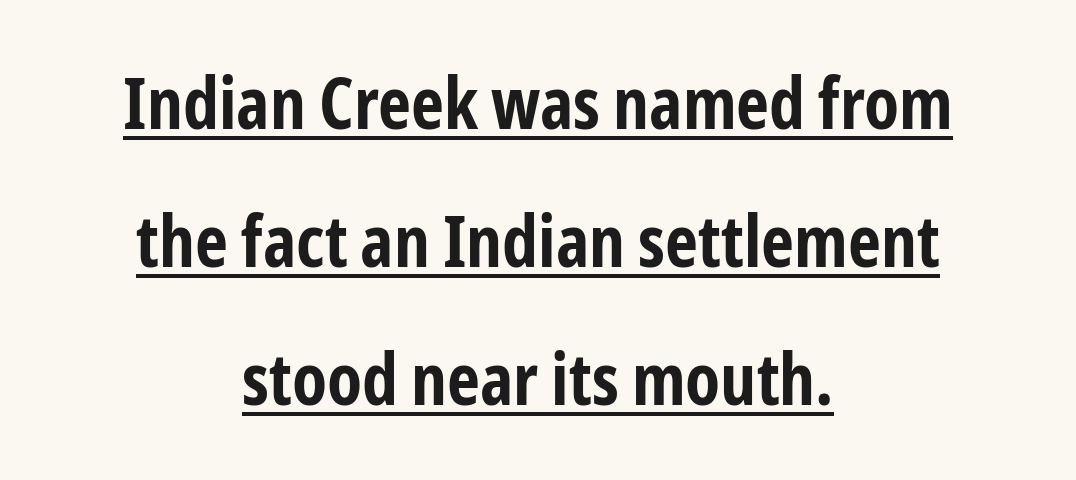
The image shows 72 px bold, condensed sans-serif type, upright; set centered, loose line spacing (1.92x), normal letter spacing, underlined; low stroke contrast and a medium x-height.
